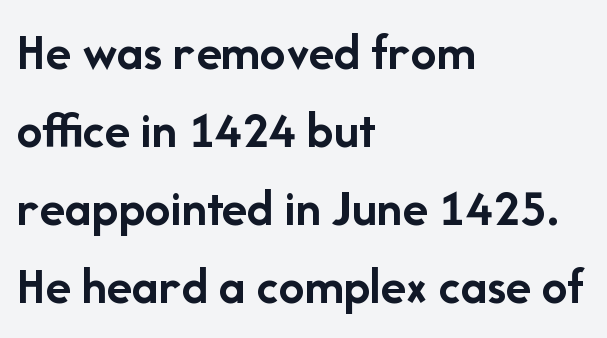
{"serif": "no", "italic": "no", "bold": "yes", "weight": "semibold", "width": "normal", "stroke_contrast": "low", "x_height": "medium", "monospaced": "no", "underline": "no", "align": "left", "line_spacing": "normal", "line_spacing_ratio": 1.5, "letter_spacing": "normal", "letter_spacing_em": 0.0, "glyph_px": 52}
